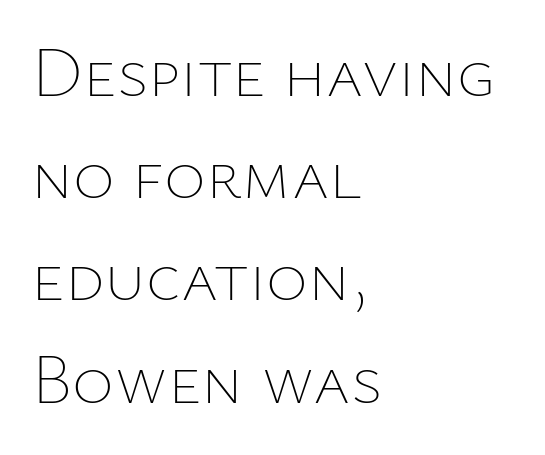
The image shows 71 px thin type, upright; set left-aligned, normal line spacing (1.44x), normal letter spacing, not underlined; low stroke contrast and a medium x-height.
